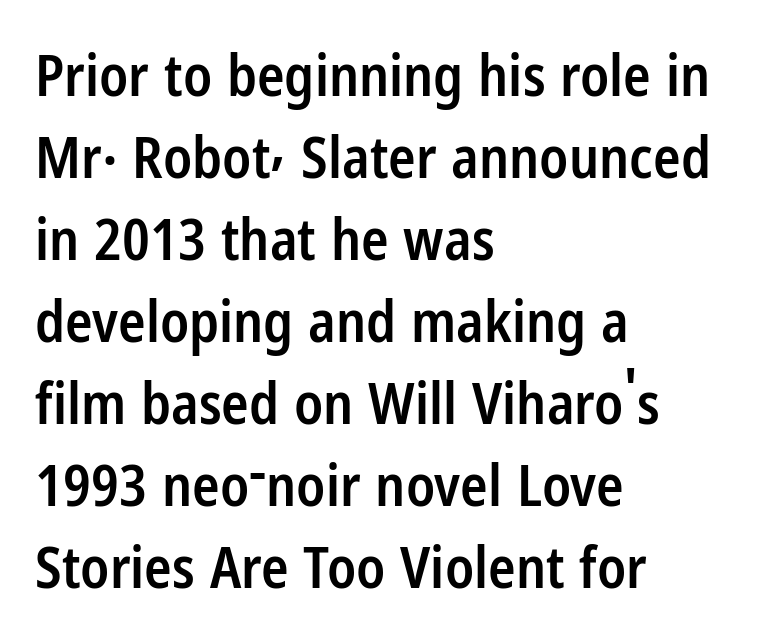
The letters advance in unequal steps, a hallmark of proportional type. Examine the stroke ends and you'll find no serifs. Any mark beneath the type? The region is blank. These lines were composed using upright roman letters.
